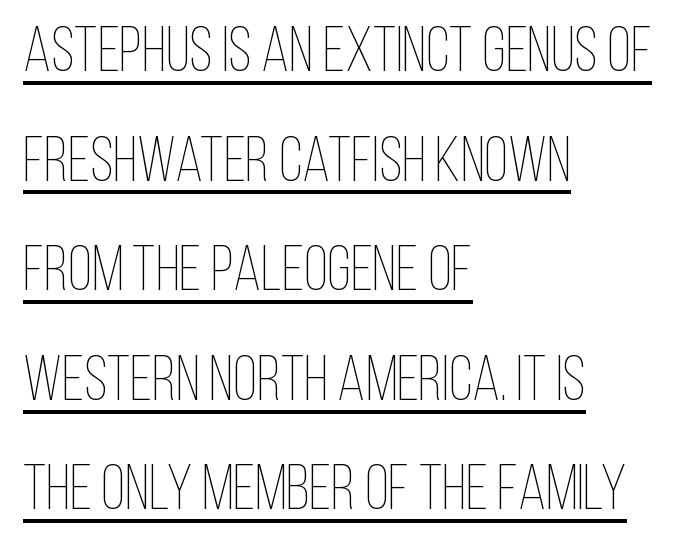
Is this a fixed-width face? No — the glyphs have proportional, varying widths. The strokes carry an ordinary text weight at most. Which margin do the lines hug? The left one — the right edge is uneven. This sample uses plain, unmodified letter spacing. Vertical strokes here are truly vertical. The glyphs are accompanied by a horizontal stroke just below them.
